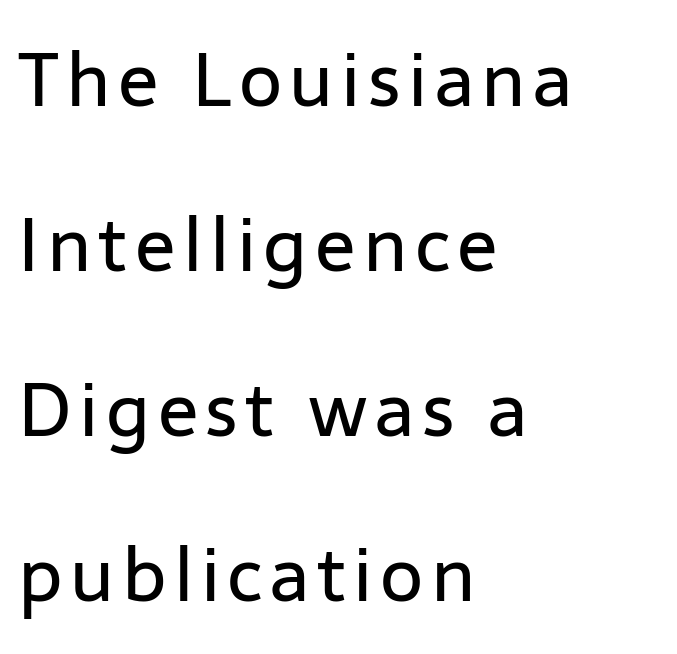
{"serif": "no", "italic": "no", "bold": "no", "weight": "regular", "width": "normal", "stroke_contrast": "low", "x_height": "medium", "monospaced": "no", "underline": "no", "align": "left", "line_spacing": "loose", "line_spacing_ratio": 2.2, "glyph_px": 75}
